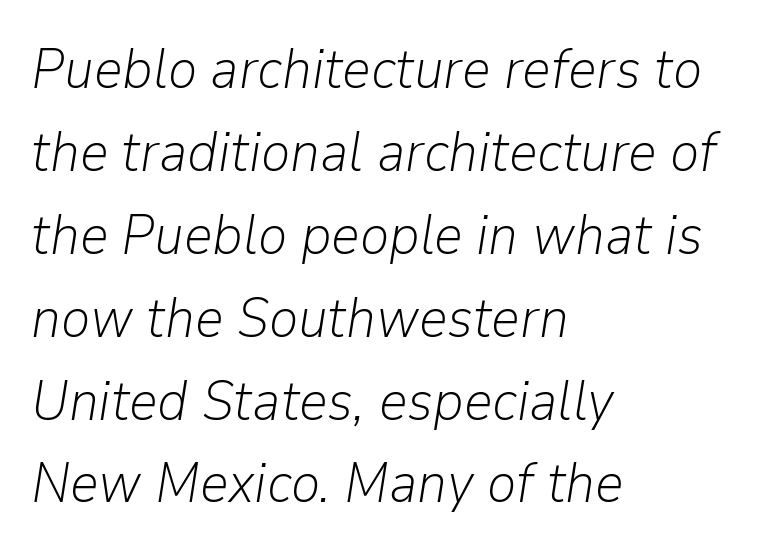
The image shows 56 px light type, italic (leaning right); set left-aligned, normal line spacing (1.48x), normal letter spacing, not underlined; low stroke contrast and a medium x-height.
